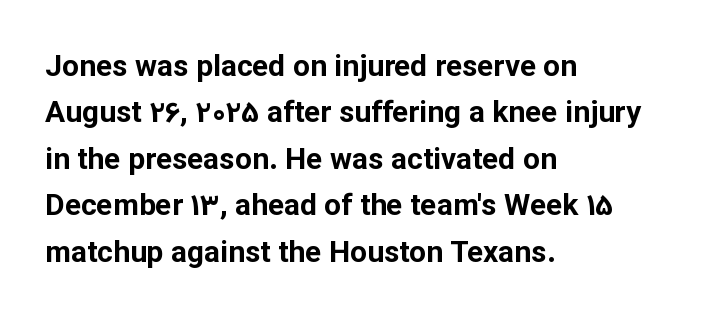
Underline: absent. Heavy, bold letterforms. The text was rendered using a sans face with plain stroke endings. The gaps between neighbouring characters are ordinary and unremarkable. The face used here is proportionally spaced, like ordinary book or web type. Ascenders rise straight up at ninety degrees.
